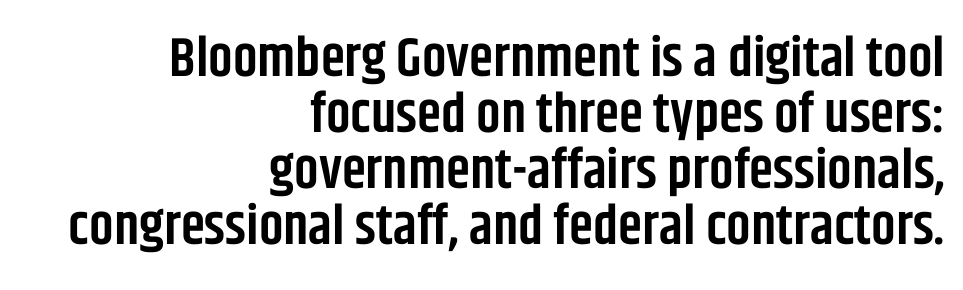
Rendered with straight, roman letterforms. Alignment: flush right. Has an underline been added? It has not. The gaps between neighbouring characters are ordinary and unremarkable.
